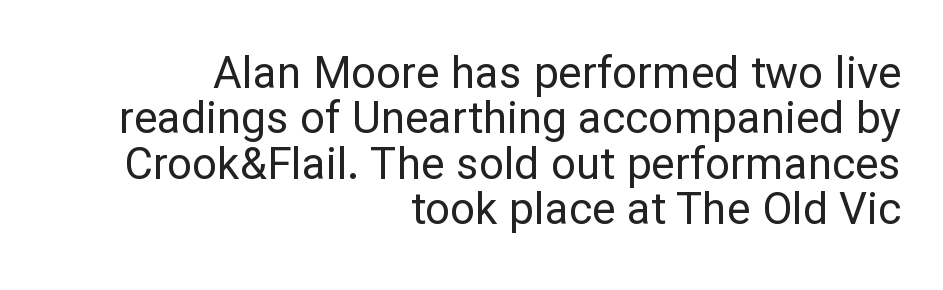
The image shows 44 px regular-weight sans-serif type, upright; set right-aligned, tight line spacing (1.03x), normal letter spacing, not underlined; low stroke contrast and a medium x-height.
